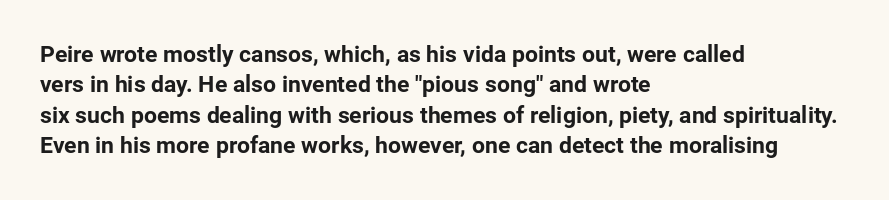
Q: Is the text bold? A: Yes.
Q: Is the text italic (slanted)? A: No, it is upright.
Q: Is the text underlined? A: No.
Q: How is the paragraph aligned? A: Left-aligned.
Q: Is the spacing between letters normal or unusually wide? A: Normal.
Q: Is the spacing between lines tight, normal or loose? A: Normal.
